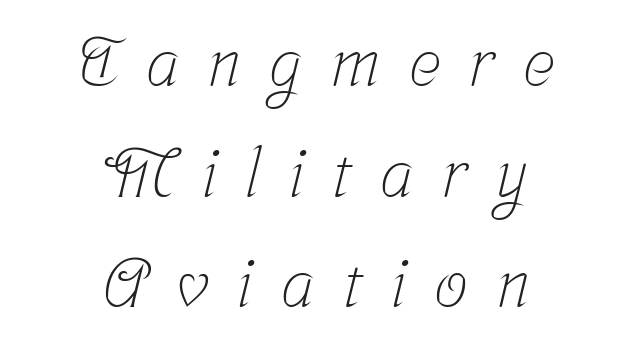
The image shows 67 px light, condensed serif type; set centered, normal line spacing (1.65x), unusually wide letter spacing (+0.43 em), not underlined; low stroke contrast and a medium x-height.
